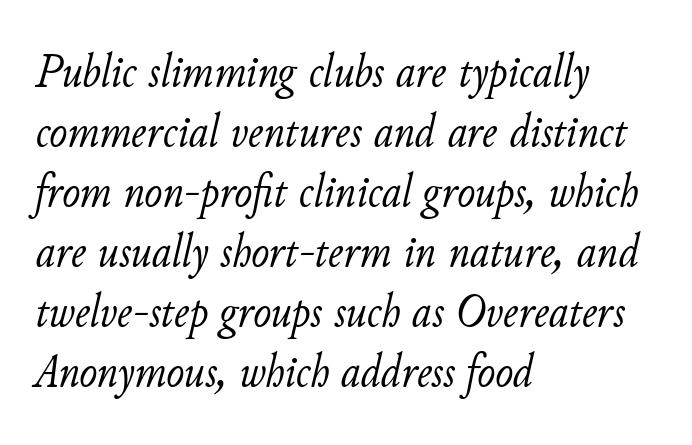
{"italic": "yes", "lean": "right", "slant_degrees": 11, "bold": "no", "weight": "light", "width": "normal", "stroke_contrast": "low", "x_height": "small", "monospaced": "no", "underline": "no", "align": "left", "line_spacing": "normal", "line_spacing_ratio": 1.25, "letter_spacing": "normal", "letter_spacing_em": 0.0, "glyph_px": 48}
